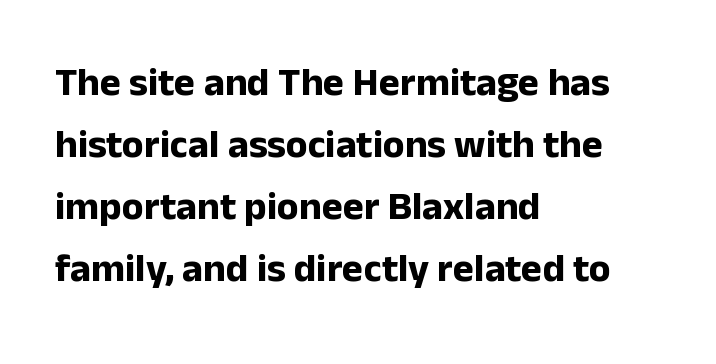
{"serif": "no", "italic": "no", "bold": "yes", "weight": "bold", "width": "normal", "stroke_contrast": "low", "x_height": "medium", "monospaced": "no", "underline": "no", "align": "left", "line_spacing": "normal", "line_spacing_ratio": 1.55, "letter_spacing": "normal", "letter_spacing_em": 0.0, "glyph_px": 40}
